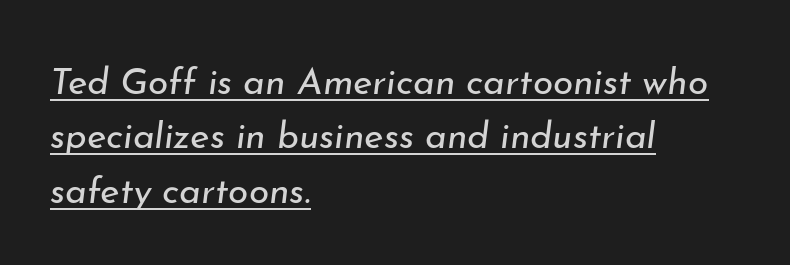
Q: Is the text bold? A: No.
Q: Is the text italic (slanted)? A: Yes, it leans right by about 7 degrees.
Q: Is the text underlined? A: Yes.
Q: How is the paragraph aligned? A: Left-aligned.
Q: Is the spacing between letters normal or unusually wide? A: Normal.
Q: Is the spacing between lines tight, normal or loose? A: Normal.
Q: Width (condensed, normal, or wide)? A: Normal.
Q: Stroke contrast? A: Low.
Q: x-height? A: Small.
Q: Monospaced? A: No.
